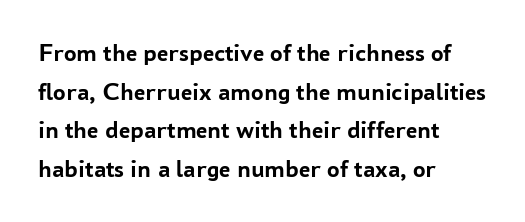
The image shows 25 px bold type, upright; set left-aligned, normal line spacing (1.55x), normal letter spacing, not underlined.
